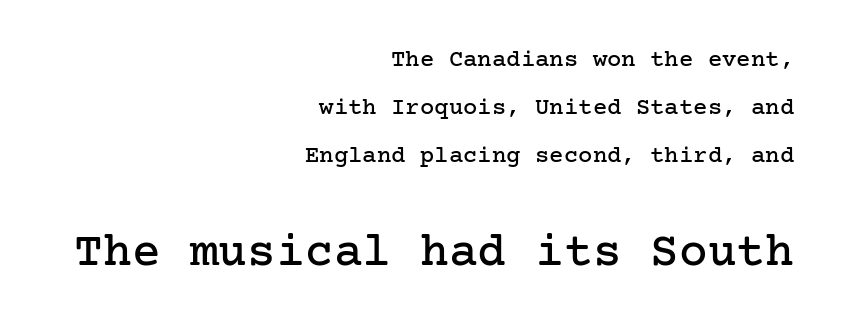
The space beneath each line is pristine and unruled. Horizontal bands of white between lines are thick stripes. Caption: multi-line text, flush right, ragged left. Type style note: has serifs. Rendered with straight, roman letterforms. Characters follow at the spacing the type designer built in.
